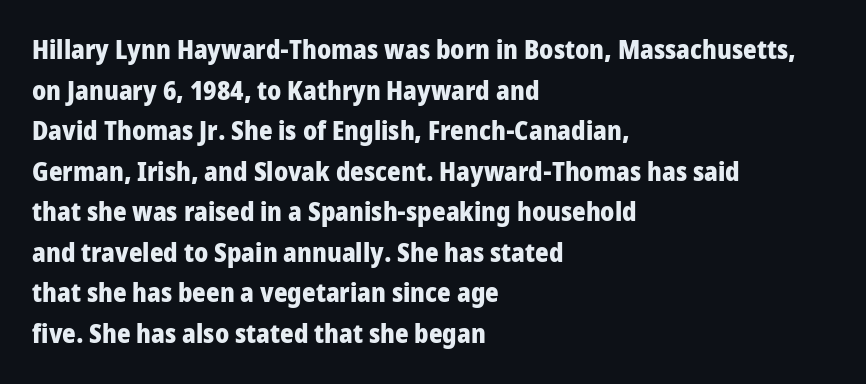
{"italic": "no", "bold": "yes", "underline": "no", "align": "left", "line_spacing": "normal", "line_spacing_ratio": 1.56, "letter_spacing": "normal", "letter_spacing_em": 0.0, "glyph_px": 26}
